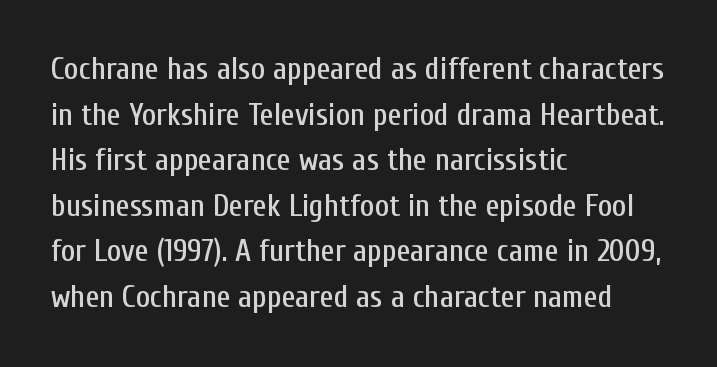
The image shows 31 px condensed sans-serif type, upright; set left-aligned, normal line spacing (1.47x), normal letter spacing, not underlined; low stroke contrast and a medium x-height.
